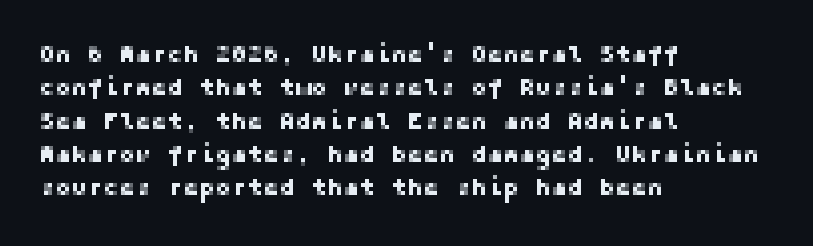
Style check: upright. Bare-footed words on every line. The passage shown has conventional tracking throughout. If you measured baseline to baseline, you'd find a middling distance. A student would call this left alignment; a typographer would say flush left, rag right.
